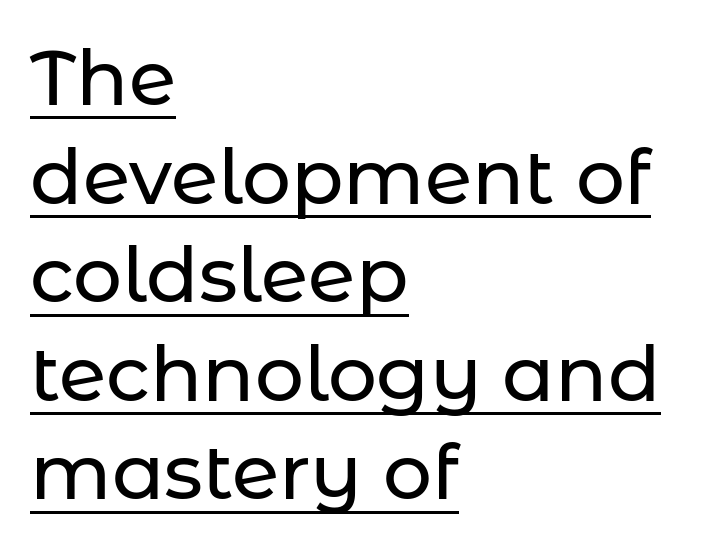
The image shows 77 px sans-serif type, upright; set left-aligned, normal line spacing (1.28x), normal letter spacing, underlined; low stroke contrast and a medium x-height.
